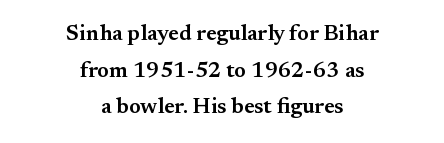
Unmarked baselines from the first word to the last. A centered setting, common on invitations and titles, is used for this passage. You could call the tracking neutral — neither tight nor loose. In terms of weight, the rendering is demibold, just under bold.
